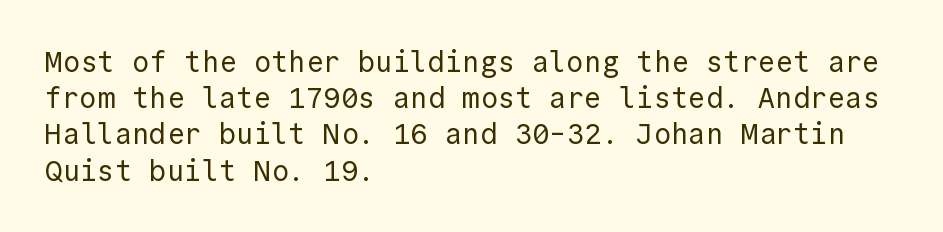
Q: Is the text bold? A: No.
Q: Is the text italic (slanted)? A: No, it is upright.
Q: Is the typeface a serif or a sans-serif typeface? A: Sans-serif.
Q: Is the text underlined? A: No.
Q: How is the paragraph aligned? A: Left-aligned.
Q: Is the spacing between letters normal or unusually wide? A: Normal.
Q: Is the spacing between lines tight, normal or loose? A: Normal.
Q: Width (condensed, normal, or wide)? A: Normal.
Q: x-height? A: Medium.
Q: Monospaced? A: Yes.
